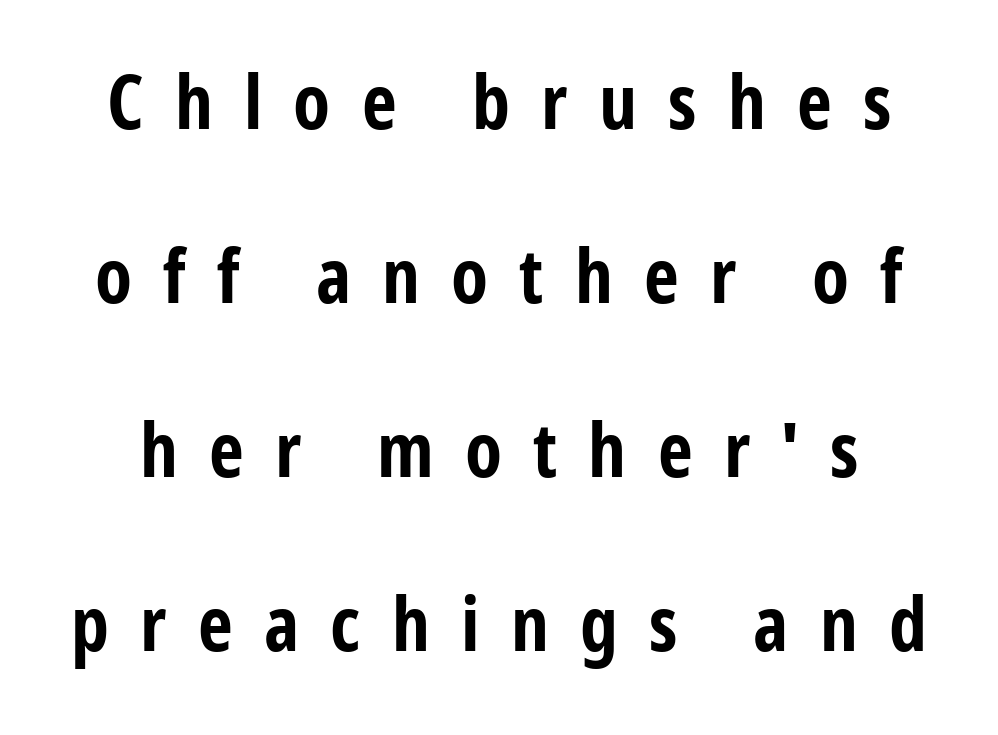
Q: Is the text bold? A: Yes.
Q: Is the text italic (slanted)? A: No, it is upright.
Q: Is the typeface a serif or a sans-serif typeface? A: Sans-serif.
Q: Is the text underlined? A: No.
Q: Is the spacing between letters normal or unusually wide? A: Unusually wide.
Q: Is the spacing between lines tight, normal or loose? A: Loose.
Q: Width (condensed, normal, or wide)? A: Condensed.
Q: Stroke contrast? A: Low.
Q: x-height? A: Medium.
Q: Monospaced? A: No.
